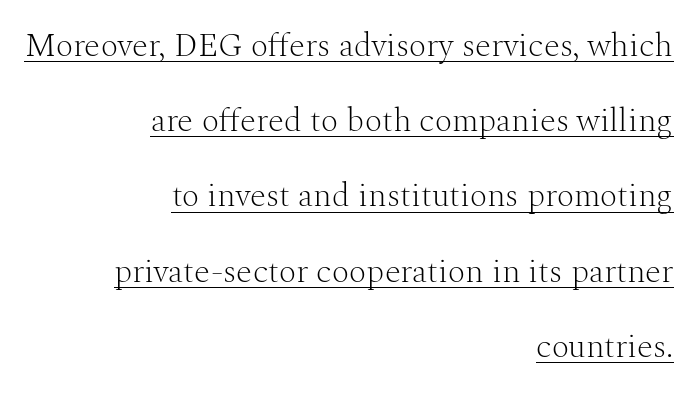
The image shows 33 px light serif type, upright; set right-aligned, loose line spacing (2.28x), normal letter spacing, underlined; medium stroke contrast and a medium x-height.
